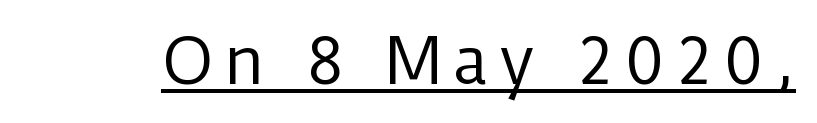
The image shows 62 px regular-weight sans-serif type, upright; set underlined; low stroke contrast and a medium x-height.
